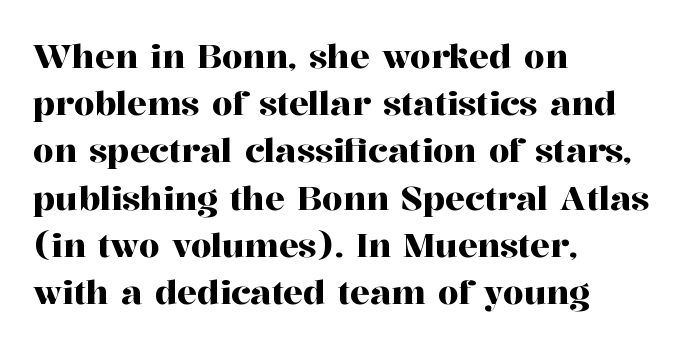
Q: Is the text italic (slanted)? A: No, it is upright.
Q: Is the typeface a serif or a sans-serif typeface? A: Serif.
Q: Is the text underlined? A: No.
Q: How is the paragraph aligned? A: Left-aligned.
Q: Is the spacing between letters normal or unusually wide? A: Normal.
Q: Is the spacing between lines tight, normal or loose? A: Normal.
Q: Width (condensed, normal, or wide)? A: Normal.
Q: Stroke contrast? A: High.
Q: x-height? A: Medium.
Q: Monospaced? A: No.
